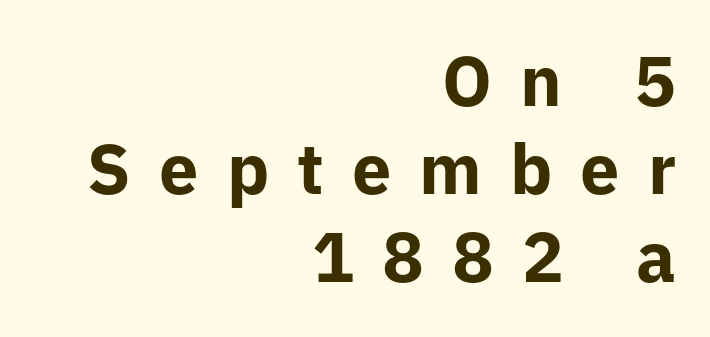
The image shows 70 px bold sans-serif type, upright; set right-aligned, normal line spacing (1.26x), unusually wide letter spacing (+0.4 em), not underlined; low stroke contrast and a medium x-height.
